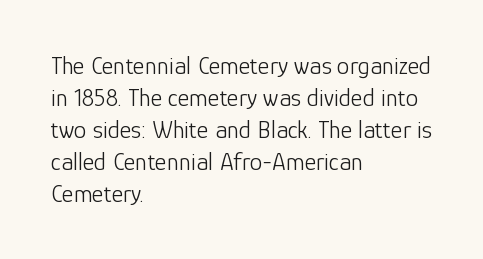
Q: Is the text bold? A: No.
Q: Is the text italic (slanted)? A: No, it is upright.
Q: Is the text underlined? A: No.
Q: How is the paragraph aligned? A: Left-aligned.
Q: Is the spacing between letters normal or unusually wide? A: Normal.
Q: Is the spacing between lines tight, normal or loose? A: Normal.
